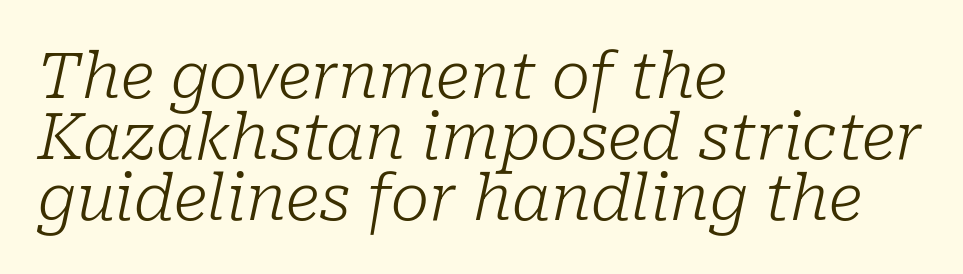
The letters advance in unequal steps, a hallmark of proportional type. The passage shown is not bold in any degree. Nobody drew a line under any word here. The rag falls on the right side of this text block. The vertical gap from one line to the next is small.
